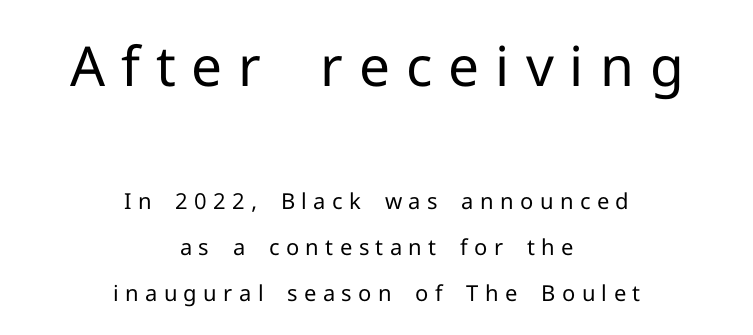
Stroke terminals: plain, sans-serif. The earlier block is typeset at a bigger size than the later block. If you drew a line through each stem, it would be perfectly vertical. You could fit nearly another row in the gap between these rows. Only glyphs here, with clear space below each row.
